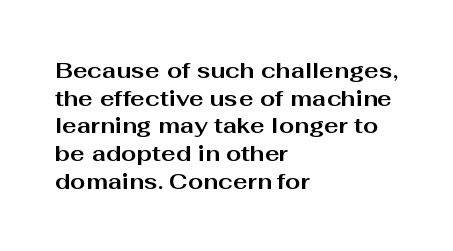
These words are printed bold, with thick strokes throughout. The string is rendered with underlining switched off. What's the leading like? Ordinary, nothing unusual. Tracking value appears to be zero — textbook default spacing. This rendering uses left alignment, leaving the right contour irregular. Every stem runs plumb, perpendicular to the baseline.
